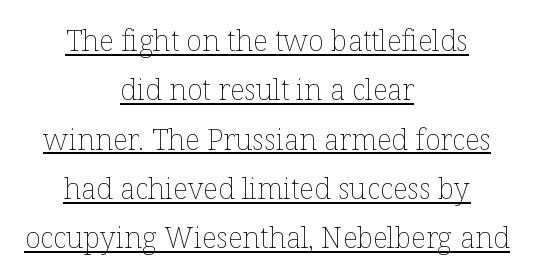
{"italic": "no", "bold": "no", "weight": "thin", "width": "normal", "stroke_contrast": "low", "x_height": "medium", "monospaced": "no", "underline": "yes", "align": "center", "line_spacing": "normal", "line_spacing_ratio": 1.7, "letter_spacing": "normal", "letter_spacing_em": 0.0, "glyph_px": 29}
